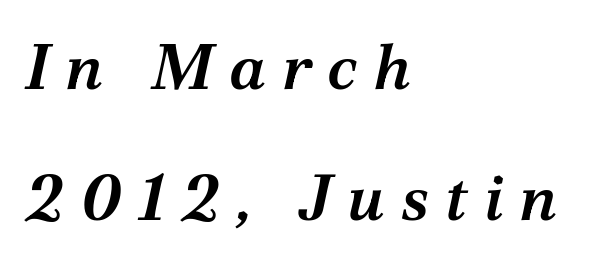
Q: Is the text bold? A: Semi-bold.
Q: Is the text italic (slanted)? A: Yes, it leans right by about 12 degrees.
Q: Is the typeface a serif or a sans-serif typeface? A: Serif.
Q: Is the text underlined? A: No.
Q: How is the paragraph aligned? A: Left-aligned.
Q: Is the spacing between letters normal or unusually wide? A: Unusually wide.
Q: Is the spacing between lines tight, normal or loose? A: Loose.
Q: Width (condensed, normal, or wide)? A: Normal.
Q: Stroke contrast? A: Medium.
Q: x-height? A: Medium.
Q: Monospaced? A: No.
